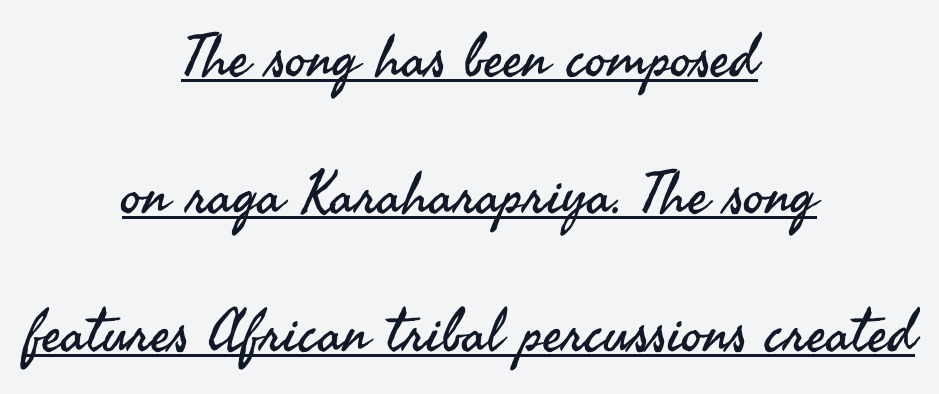
{"serif": "no", "bold": "no", "weight": "regular", "width": "normal", "stroke_contrast": "medium", "x_height": "small", "monospaced": "no", "underline": "yes", "align": "center", "line_spacing": "loose", "line_spacing_ratio": 2.33, "letter_spacing": "normal", "letter_spacing_em": 0.0, "glyph_px": 59}
